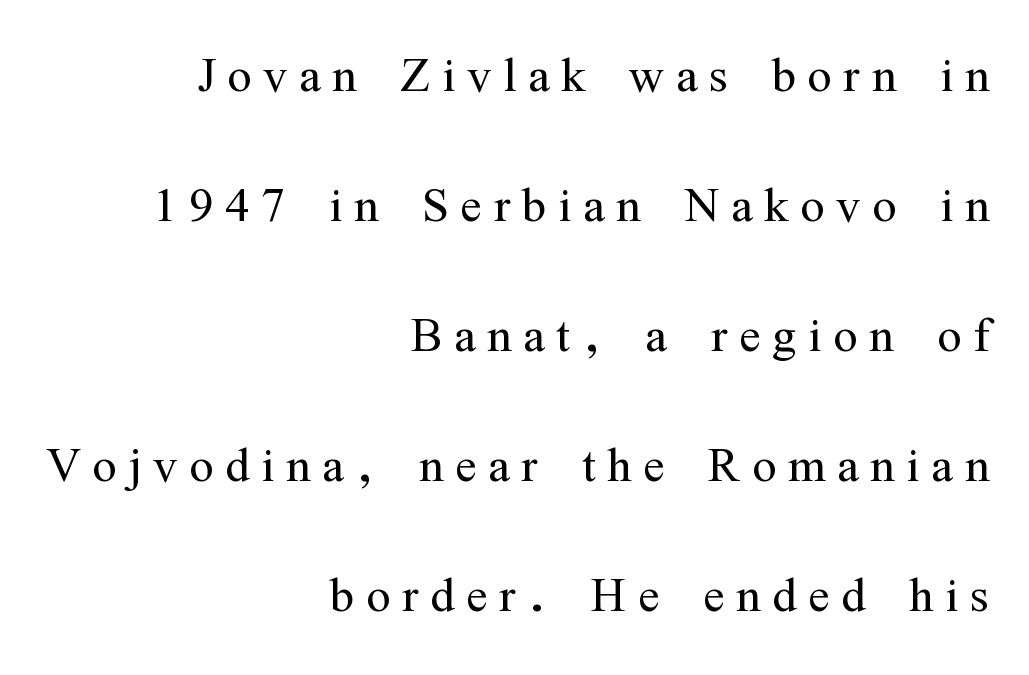
Q: Is the text bold? A: No.
Q: Is the text italic (slanted)? A: No, it is upright.
Q: Is the typeface a serif or a sans-serif typeface? A: Serif.
Q: Is the text underlined? A: No.
Q: How is the paragraph aligned? A: Right-aligned.
Q: Is the spacing between lines tight, normal or loose? A: Loose.
Q: Width (condensed, normal, or wide)? A: Condensed.
Q: Stroke contrast? A: Medium.
Q: x-height? A: Medium.
Q: Monospaced? A: No.
